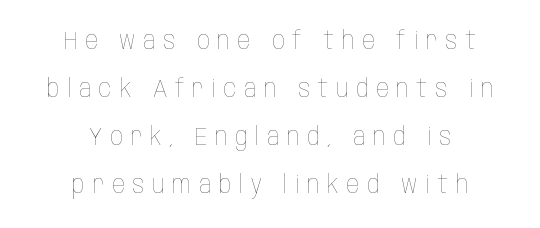
Q: Is the text bold? A: No.
Q: Is the text italic (slanted)? A: No, it is upright.
Q: Is the text underlined? A: No.
Q: How is the paragraph aligned? A: Centered.
Q: Is the spacing between letters normal or unusually wide? A: Unusually wide.
Q: Is the spacing between lines tight, normal or loose? A: Loose.
